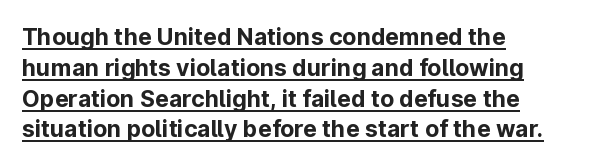
Does the lettering tilt? It doesn't — this is upright. Each line of the rendering has a horizontal stroke beneath the glyphs. One-word summary of the alignment: left. The type is set solid horizontally, with unmodified tracking. Pretty heavy lettering here — definitely bold.
